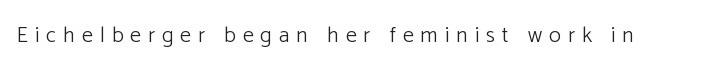
Caption: expanded tracking, letters set apart. Clear beneath every line of the passage. Unlike italic type, these characters show no tilt at all. This is not heavy type; no bold has been used.
